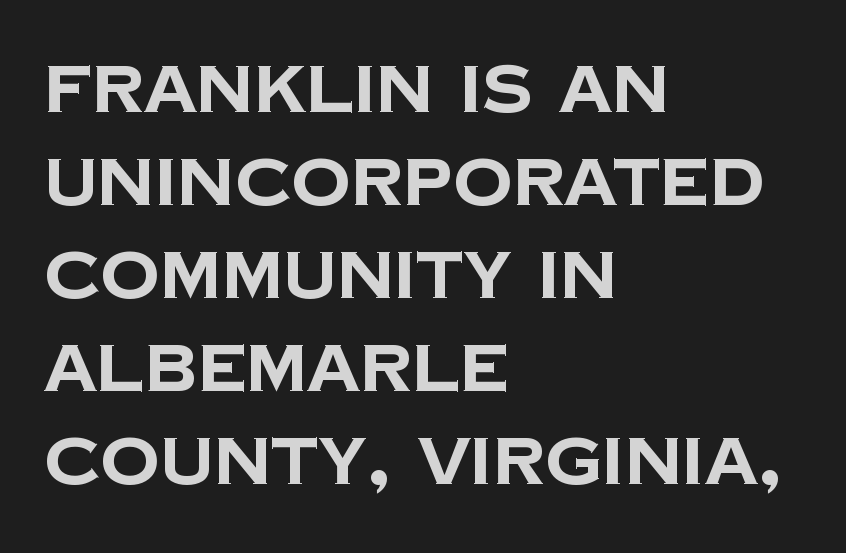
Q: Is the text bold? A: Yes.
Q: Is the typeface a serif or a sans-serif typeface? A: Sans-serif.
Q: Is the text underlined? A: No.
Q: How is the paragraph aligned? A: Left-aligned.
Q: Is the spacing between letters normal or unusually wide? A: Normal.
Q: Is the spacing between lines tight, normal or loose? A: Normal.
Q: Width (condensed, normal, or wide)? A: Normal.
Q: Stroke contrast? A: Low.
Q: x-height? A: Large.
Q: Monospaced? A: No.
